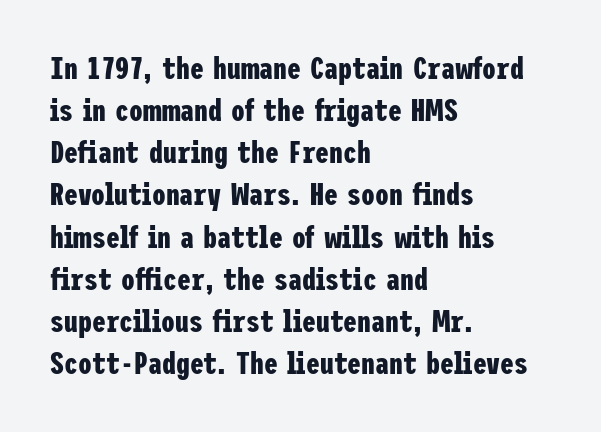
{"serif": "no", "italic": "no", "bold": "yes", "weight": "bold", "width": "condensed", "stroke_contrast": "low", "x_height": "medium", "underline": "no", "align": "left", "line_spacing": "normal", "line_spacing_ratio": 1.36, "letter_spacing": "normal", "letter_spacing_em": 0.0, "glyph_px": 31}
